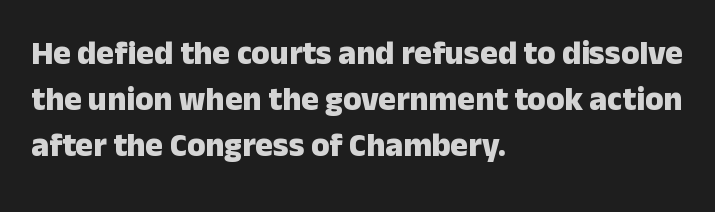
The image shows 33 px heavy sans-serif type, upright; set left-aligned, normal line spacing (1.4x), normal letter spacing, not underlined; low stroke contrast and a medium x-height.
